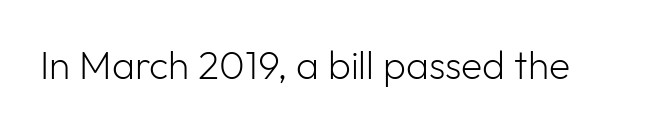
Q: Is the text bold? A: No.
Q: Is the text italic (slanted)? A: No, it is upright.
Q: Is the typeface a serif or a sans-serif typeface? A: Sans-serif.
Q: Is the text underlined? A: No.
Q: Is the spacing between letters normal or unusually wide? A: Normal.
Q: Width (condensed, normal, or wide)? A: Normal.
Q: Stroke contrast? A: Low.
Q: x-height? A: Medium.
Q: Monospaced? A: No.
